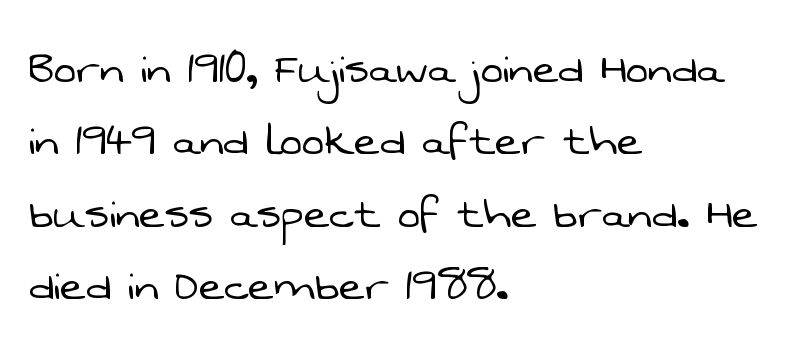
{"serif": "no", "bold": "no", "weight": "light", "width": "normal", "stroke_contrast": "low", "x_height": "medium", "monospaced": "no", "underline": "no", "align": "left", "line_spacing": "normal", "line_spacing_ratio": 1.34, "letter_spacing": "normal", "letter_spacing_em": 0.0, "glyph_px": 54}
